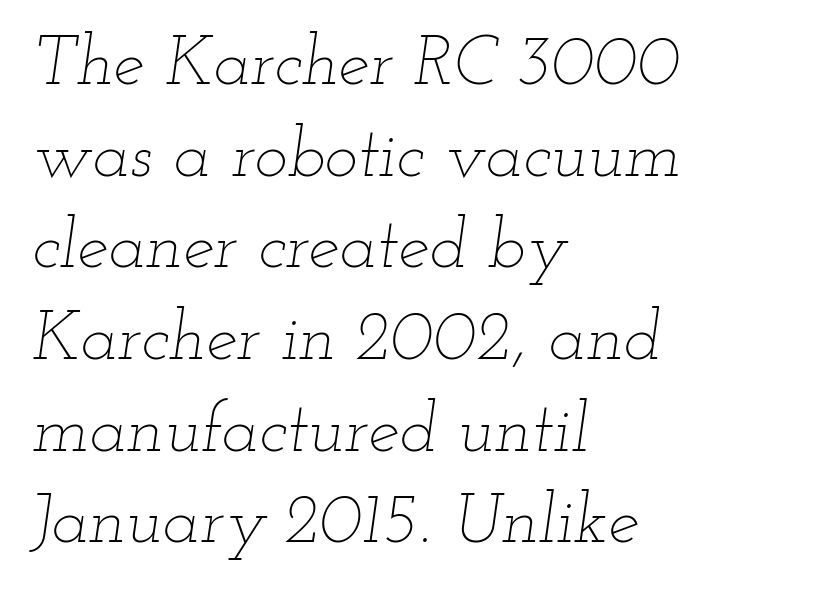
The image shows 70 px thin, wide type, italic (leaning right); set left-aligned, normal line spacing (1.31x), normal letter spacing, not underlined; low stroke contrast and a small x-height.
